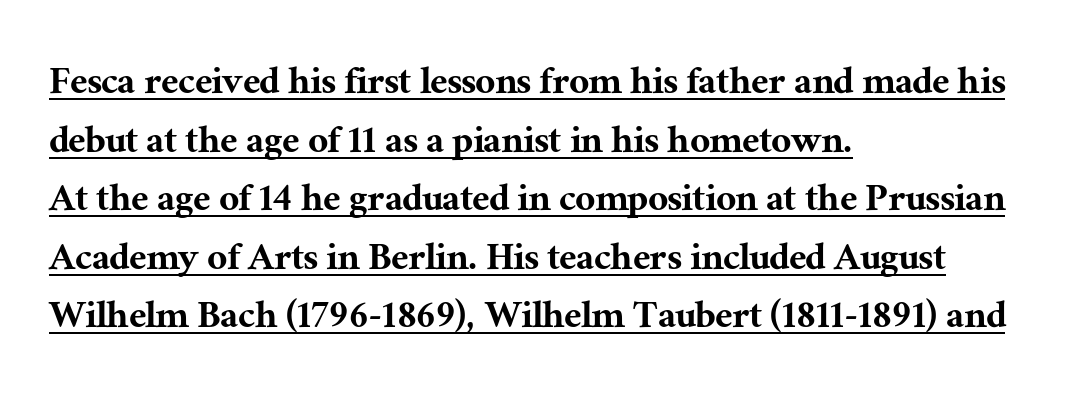
{"serif": "yes", "italic": "no", "width": "normal", "stroke_contrast": "medium", "x_height": "medium", "monospaced": "no", "underline": "yes", "align": "left", "line_spacing": "normal", "line_spacing_ratio": 1.33, "letter_spacing": "normal", "letter_spacing_em": 0.0, "glyph_px": 44}
